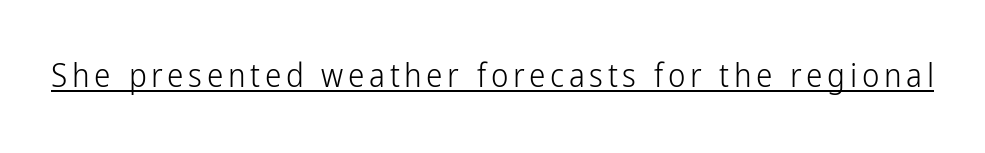
{"serif": "no", "italic": "no", "bold": "no", "weight": "light", "width": "condensed", "stroke_contrast": "low", "x_height": "medium", "monospaced": "no", "underline": "yes", "glyph_px": 33}
